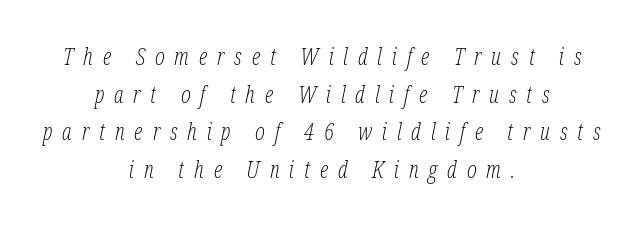
Q: Is the text bold? A: No.
Q: Is the text italic (slanted)? A: Yes, it leans right by about 12 degrees.
Q: Is the text underlined? A: No.
Q: How is the paragraph aligned? A: Centered.
Q: Is the spacing between letters normal or unusually wide? A: Unusually wide.
Q: Is the spacing between lines tight, normal or loose? A: Normal.
